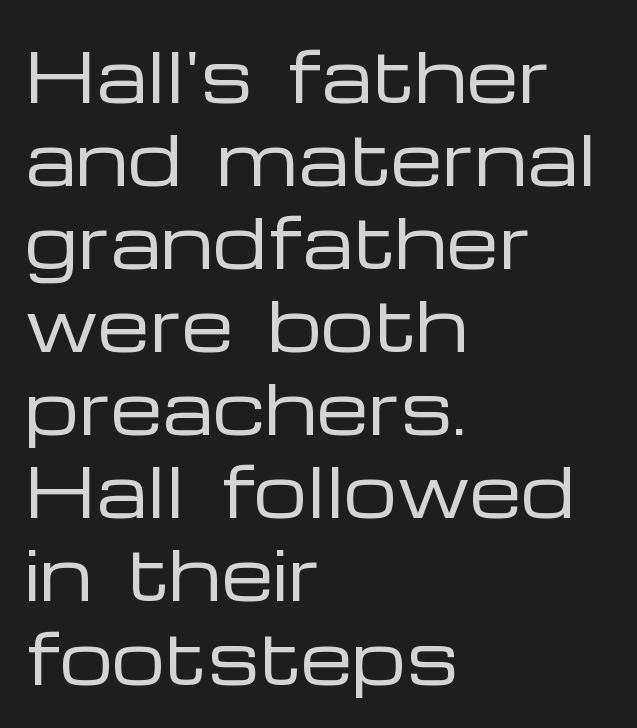
Q: Is the text bold? A: No.
Q: Is the text italic (slanted)? A: No, it is upright.
Q: Is the typeface a serif or a sans-serif typeface? A: Sans-serif.
Q: Is the text underlined? A: No.
Q: How is the paragraph aligned? A: Left-aligned.
Q: Is the spacing between letters normal or unusually wide? A: Normal.
Q: Width (condensed, normal, or wide)? A: Wide.
Q: Stroke contrast? A: Low.
Q: x-height? A: Medium.
Q: Monospaced? A: No.
